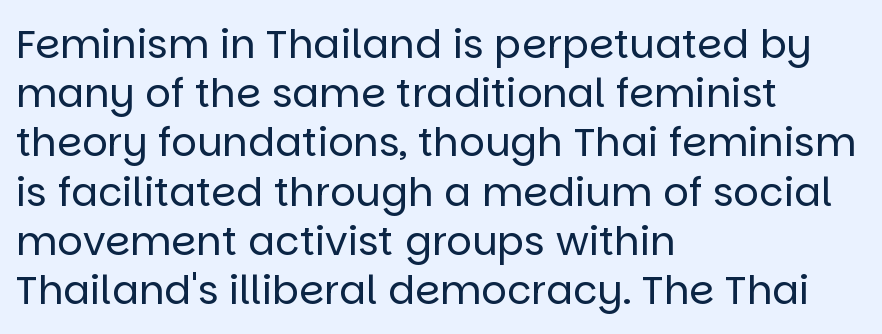
Q: Is the text bold? A: No.
Q: Is the text italic (slanted)? A: No, it is upright.
Q: Is the typeface a serif or a sans-serif typeface? A: Sans-serif.
Q: Is the text underlined? A: No.
Q: How is the paragraph aligned? A: Left-aligned.
Q: Is the spacing between letters normal or unusually wide? A: Normal.
Q: Width (condensed, normal, or wide)? A: Normal.
Q: Stroke contrast? A: Low.
Q: x-height? A: Large.
Q: Monospaced? A: No.
